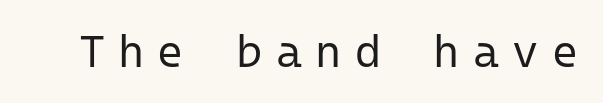
Designer's note — italics off, roman on. The strokes are not fattened; the text isn't bold. The face used here is rendered with a markedly widened letterfit. The passage shown is typed in a monospace face where columns stay perfectly aligned.
